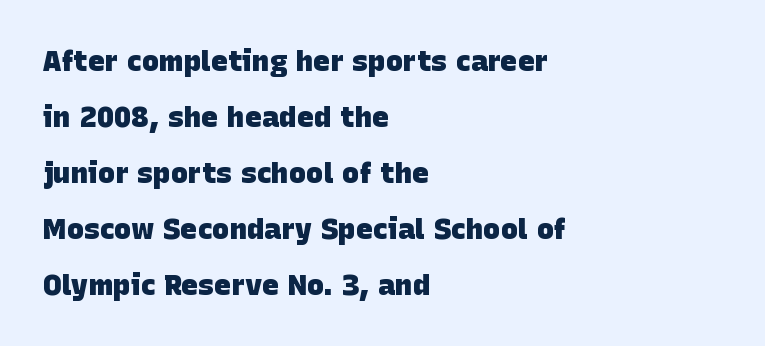
The image shows 29 px heavy sans-serif type; set left-aligned, loose line spacing (1.93x), normal letter spacing, not underlined; low stroke contrast and a large x-height.
